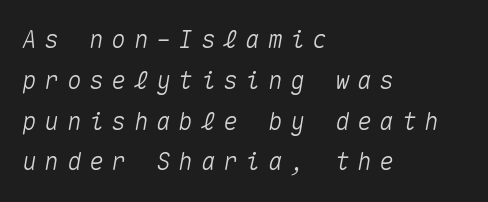
Each line starts at the same left margin while the right side varies. Does the leading feel generous? No, just average. The lettering tilts uniformly, giving the passage an italic look. Just letters on the line, the space beneath them empty. Here the glyphs are tracked loosely, breaking word shapes into spaced letters.
